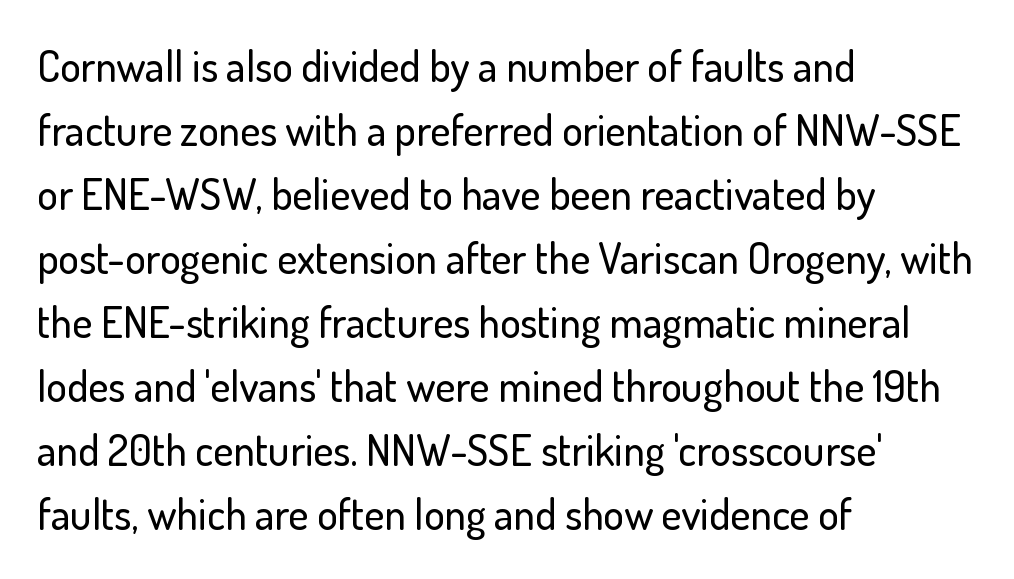
Q: Is the text italic (slanted)? A: No, it is upright.
Q: Is the typeface a serif or a sans-serif typeface? A: Sans-serif.
Q: Is the text underlined? A: No.
Q: How is the paragraph aligned? A: Left-aligned.
Q: Is the spacing between letters normal or unusually wide? A: Normal.
Q: Is the spacing between lines tight, normal or loose? A: Normal.
Q: Width (condensed, normal, or wide)? A: Normal.
Q: Stroke contrast? A: Low.
Q: x-height? A: Small.
Q: Monospaced? A: No.
